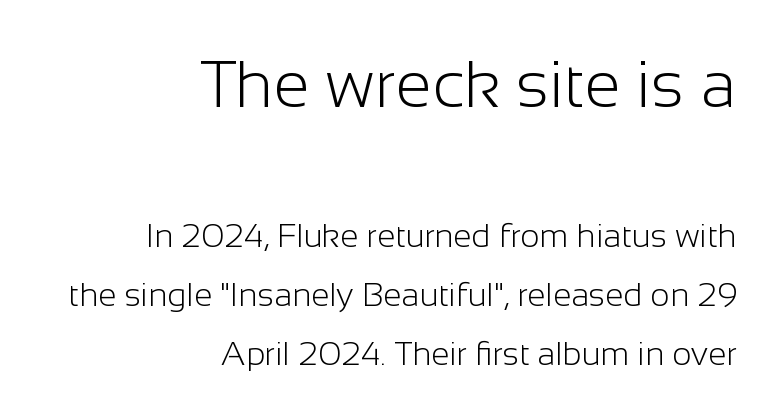
Q: Is the text bold? A: No.
Q: Is the text italic (slanted)? A: No, it is upright.
Q: Is the typeface a serif or a sans-serif typeface? A: Sans-serif.
Q: Is the text underlined? A: No.
Q: How is the paragraph aligned? A: Right-aligned.
Q: Is the spacing between letters normal or unusually wide? A: Normal.
Q: Which block of text is set in a larger size, the first (top) or the second (bottom)? A: The first (top) one.
Q: Width (condensed, normal, or wide)? A: Normal.
Q: Stroke contrast? A: Low.
Q: x-height? A: Medium.
Q: Monospaced? A: No.
